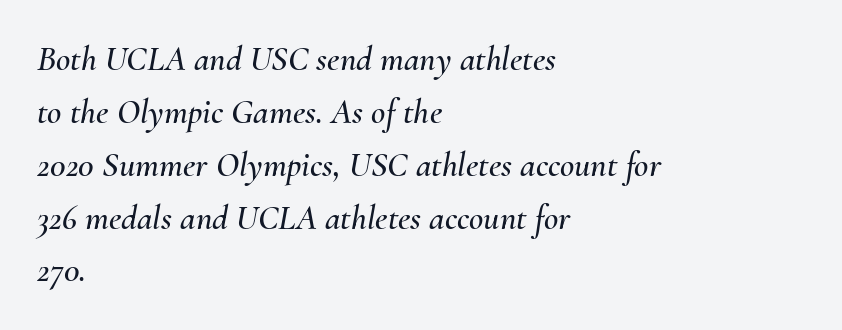
{"italic": "yes", "lean": "right", "slant_degrees": 10, "width": "normal", "stroke_contrast": "medium", "x_height": "small", "monospaced": "no", "underline": "no", "align": "left", "line_spacing": "normal", "line_spacing_ratio": 1.51, "letter_spacing": "normal", "letter_spacing_em": 0.0, "glyph_px": 35}
